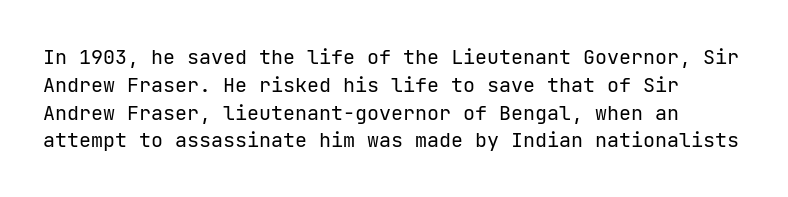
The image shows 20 px text type, upright; set normal line spacing (1.39x), normal letter spacing, not underlined.
